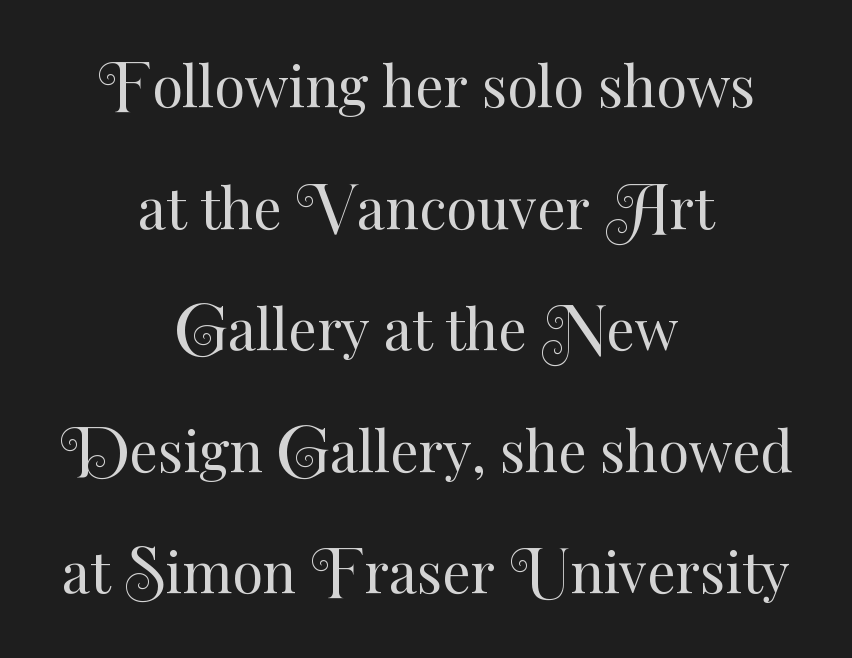
{"italic": "no", "bold": "no", "weight": "regular", "width": "normal", "stroke_contrast": "medium", "x_height": "small", "monospaced": "no", "underline": "no", "align": "center", "line_spacing": "loose", "line_spacing_ratio": 2.17, "letter_spacing": "normal", "letter_spacing_em": 0.0, "glyph_px": 56}
